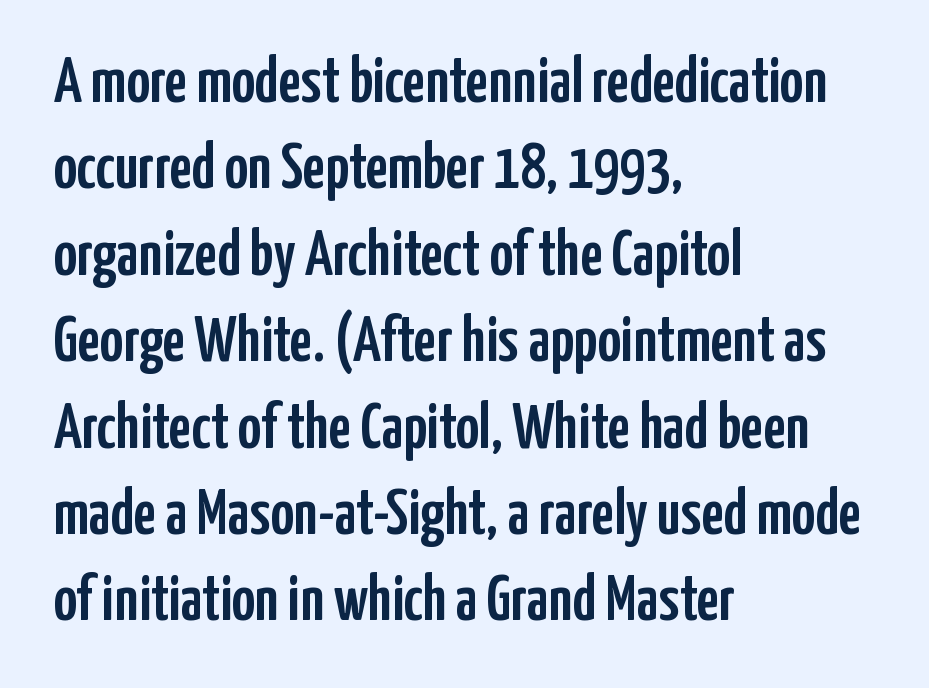
The font family rendered here belongs to the sans-serif group. Each word holds together tightly as a unit, with standard inter-letter gaps. The passage shown is typed in a proportional face where columns would drift. Compared with typical paragraphs, the rows here are spaced about the same.
